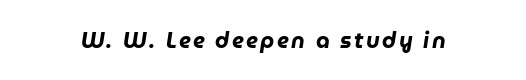
Q: Is the text bold? A: Yes.
Q: Is the text italic (slanted)? A: Yes, it leans right by about 9 degrees.
Q: Is the text underlined? A: No.
